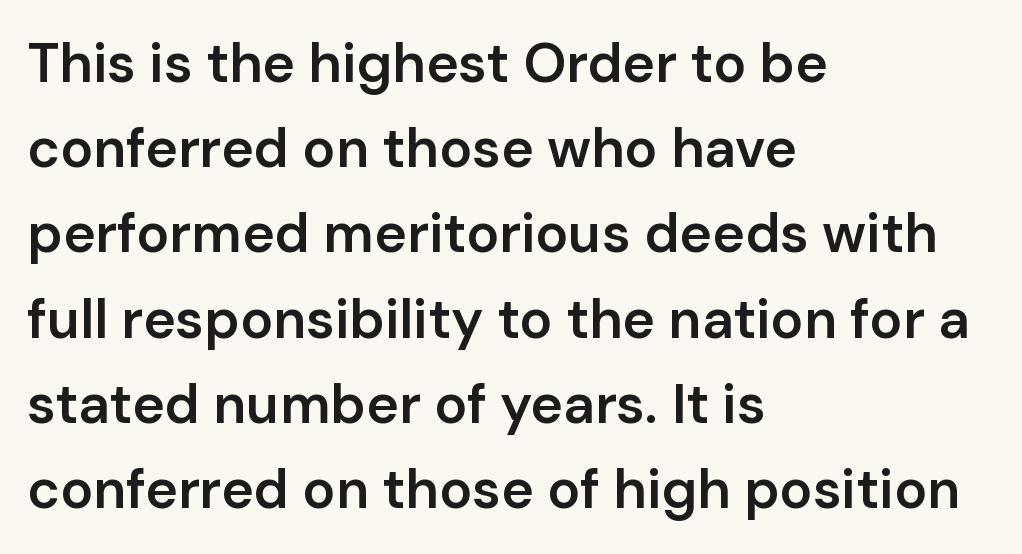
{"serif": "no", "italic": "no", "bold": "semi", "weight": "semibold", "width": "normal", "stroke_contrast": "low", "x_height": "medium", "monospaced": "no", "underline": "no", "align": "left", "line_spacing": "normal", "line_spacing_ratio": 1.55, "letter_spacing": "normal", "letter_spacing_em": 0.0, "glyph_px": 55}
